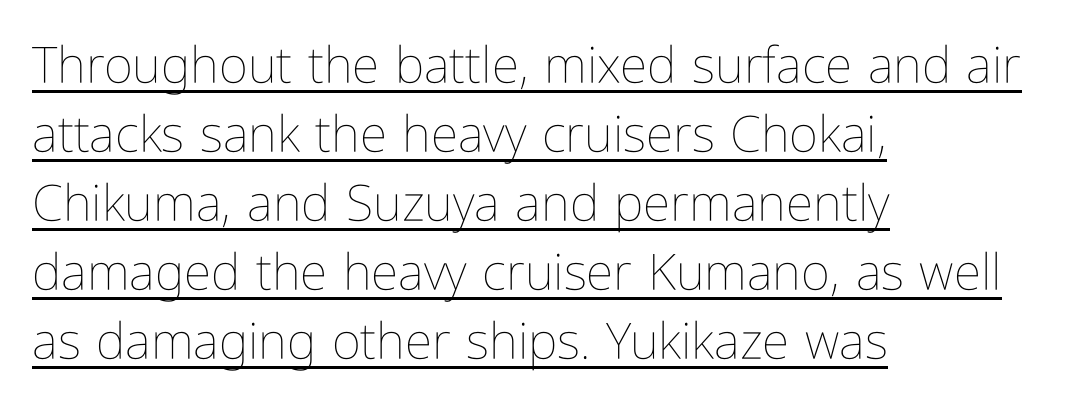
Q: Is the text bold? A: No.
Q: Is the text italic (slanted)? A: No, it is upright.
Q: Is the text underlined? A: Yes.
Q: How is the paragraph aligned? A: Left-aligned.
Q: Is the spacing between letters normal or unusually wide? A: Normal.
Q: Is the spacing between lines tight, normal or loose? A: Normal.
Q: Width (condensed, normal, or wide)? A: Condensed.
Q: Stroke contrast? A: Low.
Q: x-height? A: Medium.
Q: Monospaced? A: No.
